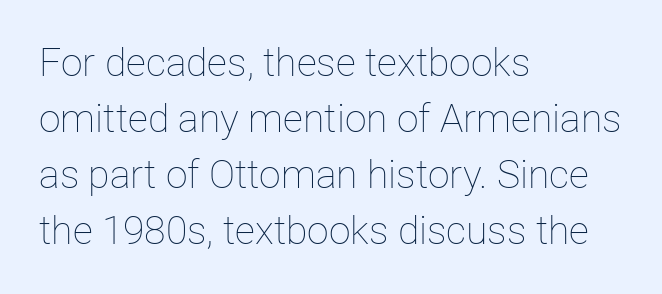
Quick note: interline space is typical. Rendered with straight, roman letterforms. The foot of each line stays bare and open. This sample has the flowing, uneven cadence of proportional lettering.
